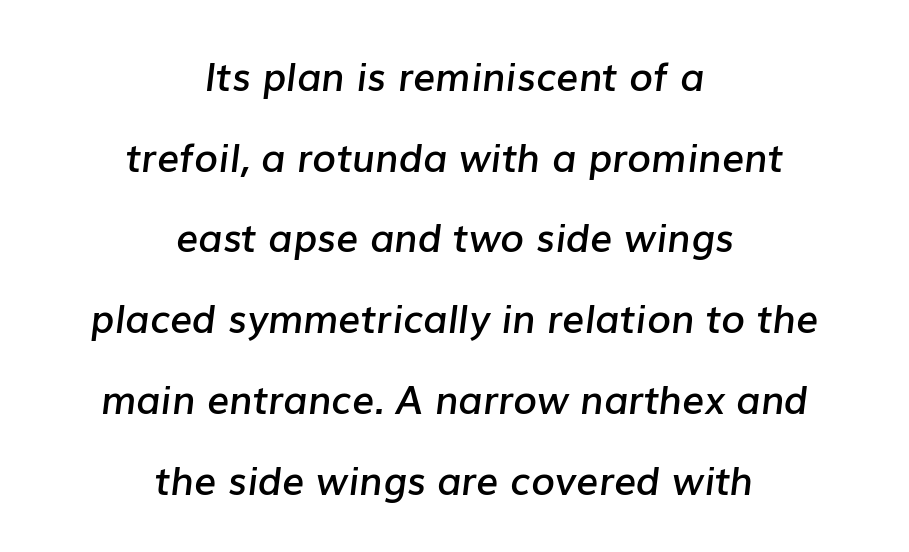
The image shows 39 px semibold type, italic (leaning right); set centered, loose line spacing (2.07x), normal letter spacing, not underlined; low stroke contrast and a medium x-height.
